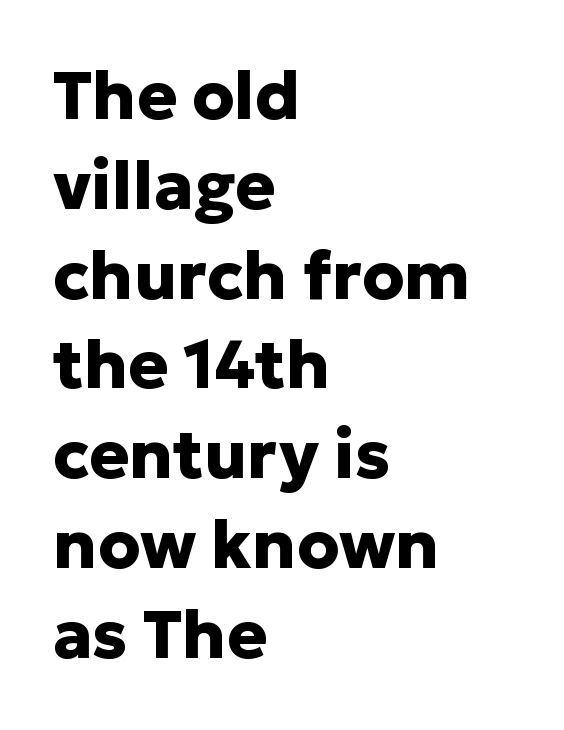
The image shows 67 px heavy sans-serif type, upright; set left-aligned, normal line spacing (1.34x), normal letter spacing, not underlined; low stroke contrast and a medium x-height.
